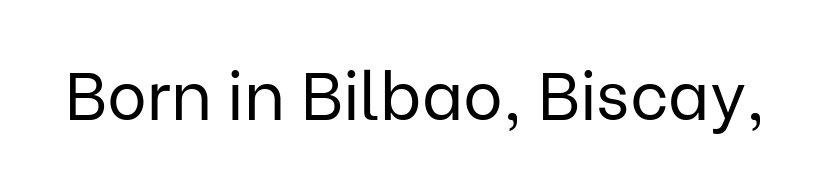
{"serif": "no", "italic": "no", "bold": "no", "weight": "regular", "width": "normal", "stroke_contrast": "low", "x_height": "medium", "monospaced": "no", "underline": "no", "letter_spacing": "normal", "letter_spacing_em": 0.0, "glyph_px": 67}
